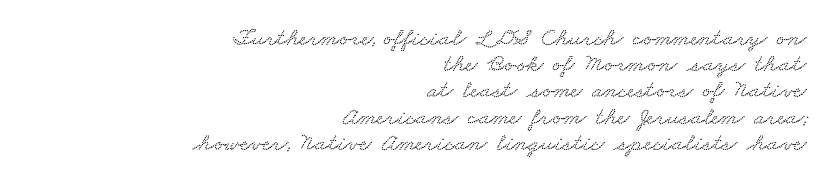
The image shows 25 px text type; set right-aligned, tight line spacing (1.05x), normal letter spacing, not underlined.
